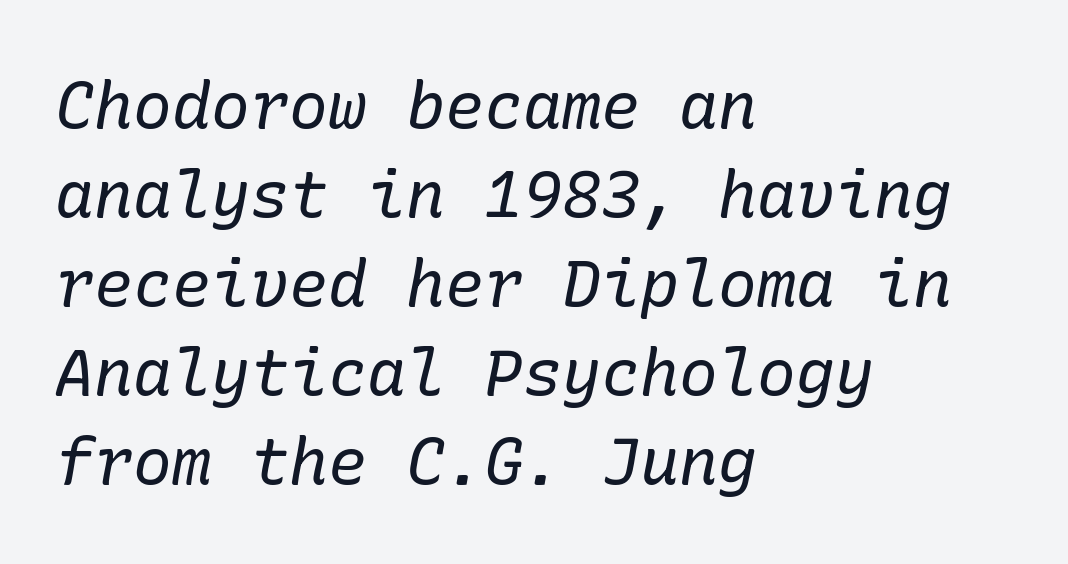
The image shows 65 px regular-weight type, italic (leaning right); set left-aligned, normal line spacing (1.37x), normal letter spacing, not underlined; low stroke contrast and a medium x-height.
